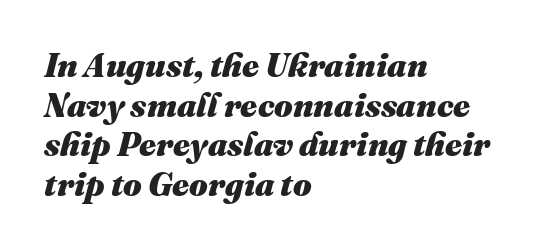
The image shows 33 px heavy type, italic (leaning right); set left-aligned, line spacing 1.2x, normal letter spacing, not underlined; medium stroke contrast and a medium x-height.
